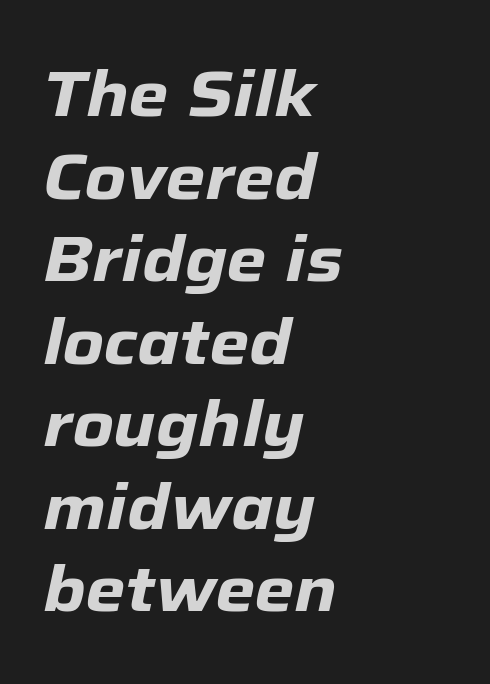
Q: Is the text bold? A: Yes.
Q: Is the text italic (slanted)? A: Yes, it leans right by about 12 degrees.
Q: Is the text underlined? A: No.
Q: How is the paragraph aligned? A: Left-aligned.
Q: Is the spacing between letters normal or unusually wide? A: Normal.
Q: Is the spacing between lines tight, normal or loose? A: Normal.
Q: Width (condensed, normal, or wide)? A: Normal.
Q: Stroke contrast? A: Low.
Q: x-height? A: Medium.
Q: Monospaced? A: No.
